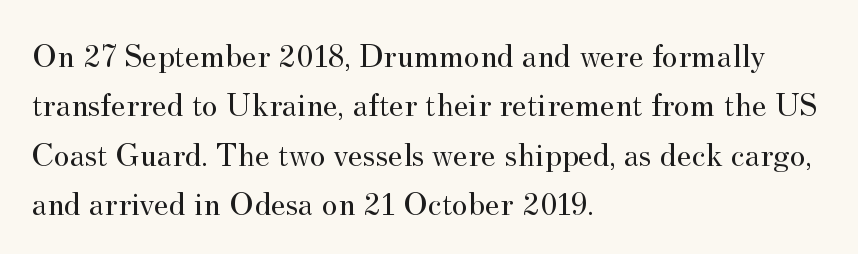
{"serif": "yes", "italic": "no", "bold": "no", "weight": "regular", "width": "normal", "stroke_contrast": "medium", "x_height": "small", "monospaced": "no", "underline": "no", "align": "left", "line_spacing": "normal", "line_spacing_ratio": 1.45, "letter_spacing": "normal", "letter_spacing_em": 0.0, "glyph_px": 34}
